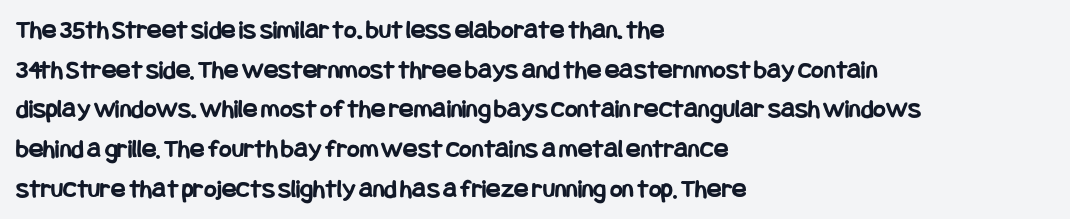
Q: Is the text bold? A: Yes.
Q: Is the text italic (slanted)? A: No, it is upright.
Q: Is the text underlined? A: No.
Q: How is the paragraph aligned? A: Left-aligned.
Q: Is the spacing between letters normal or unusually wide? A: Normal.
Q: Is the spacing between lines tight, normal or loose? A: Normal.
